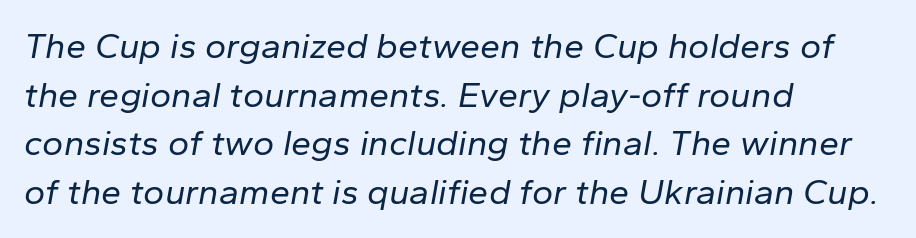
Q: Is the text bold? A: No.
Q: Is the text italic (slanted)? A: Yes, it leans right by about 10 degrees.
Q: Is the text underlined? A: No.
Q: How is the paragraph aligned? A: Left-aligned.
Q: Is the spacing between letters normal or unusually wide? A: Normal.
Q: Is the spacing between lines tight, normal or loose? A: Normal.
Q: Width (condensed, normal, or wide)? A: Normal.
Q: Stroke contrast? A: Low.
Q: x-height? A: Medium.
Q: Monospaced? A: No.
